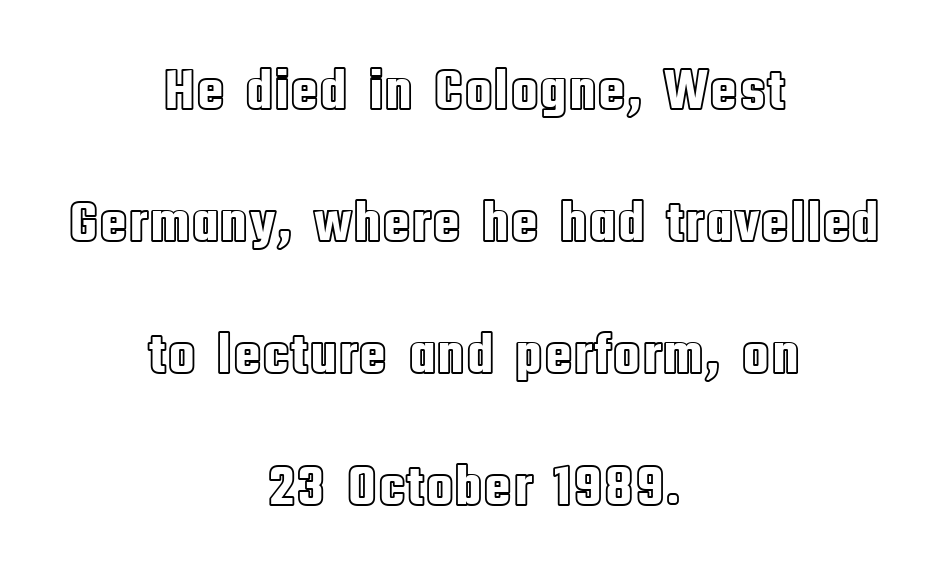
The image shows 59 px condensed type, upright; set centered, loose line spacing (2.24x), normal letter spacing, not underlined; a large x-height.
